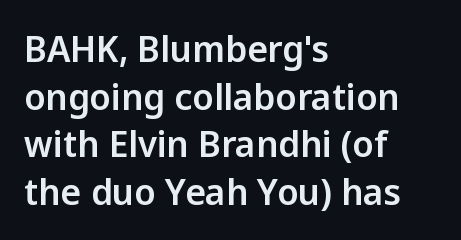
Q: Is the text italic (slanted)? A: No, it is upright.
Q: Is the typeface a serif or a sans-serif typeface? A: Sans-serif.
Q: Is the text underlined? A: No.
Q: How is the paragraph aligned? A: Left-aligned.
Q: Is the spacing between letters normal or unusually wide? A: Normal.
Q: Is the spacing between lines tight, normal or loose? A: Normal.
Q: Width (condensed, normal, or wide)? A: Normal.
Q: Stroke contrast? A: Low.
Q: x-height? A: Medium.
Q: Monospaced? A: No.
